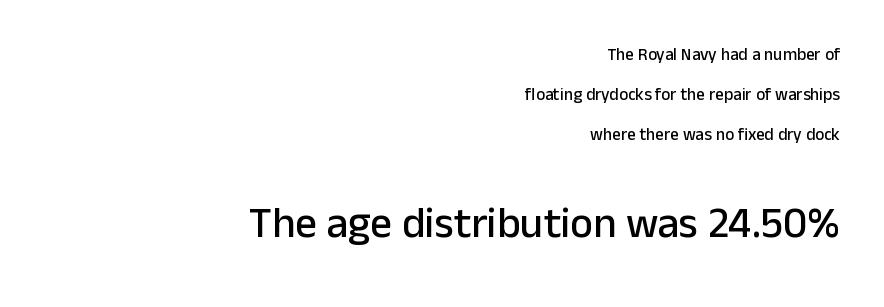
Q: Is the text italic (slanted)? A: No, it is upright.
Q: Is the typeface a serif or a sans-serif typeface? A: Sans-serif.
Q: Is the text underlined? A: No.
Q: How is the paragraph aligned? A: Right-aligned.
Q: Is the spacing between letters normal or unusually wide? A: Normal.
Q: Is the spacing between lines tight, normal or loose? A: Loose.
Q: Which block of text is set in a larger size, the first (top) or the second (bottom)? A: The second (bottom) one.
Q: Width (condensed, normal, or wide)? A: Normal.
Q: Stroke contrast? A: Low.
Q: x-height? A: Medium.
Q: Monospaced? A: No.
